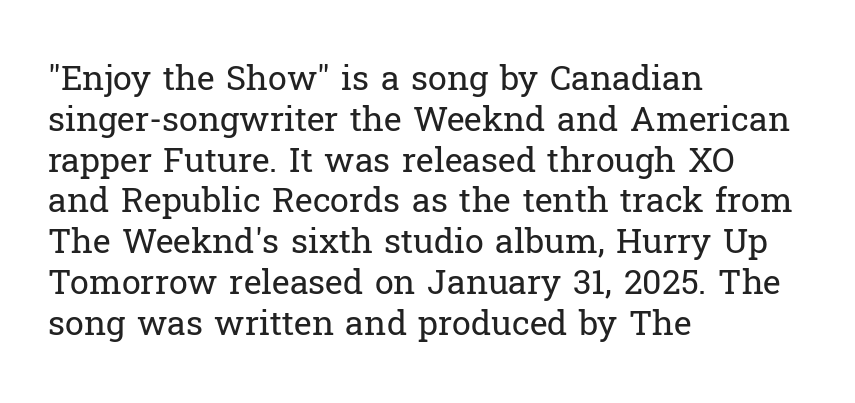
When letters stand straight like this, we call the style roman or upright. The paragraph has a hard left edge and a soft right edge. The strip under each line holds only bare page. Compared with typical body copy, the letter spacing here is the same.
